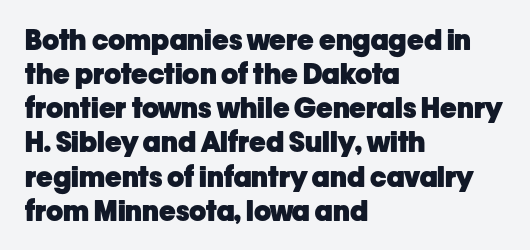
{"serif": "no", "italic": "no", "bold": "yes", "weight": "heavy", "width": "normal", "stroke_contrast": "low", "x_height": "medium", "monospaced": "no", "underline": "no", "align": "left", "line_spacing_ratio": 1.22, "letter_spacing": "normal", "letter_spacing_em": 0.0, "glyph_px": 28}
